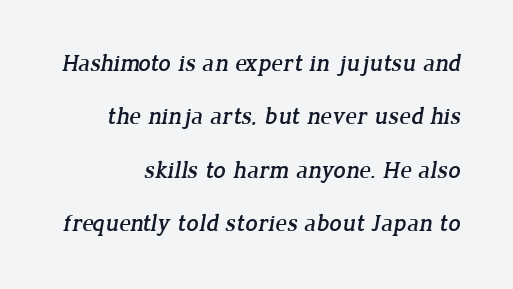
Tracking here is standard; glyphs follow each other at the usual distance. The area under the type is left untouched. Reading down the column, the eye jumps a long way to each next line. The rendering anchors every line to the right-hand side.
